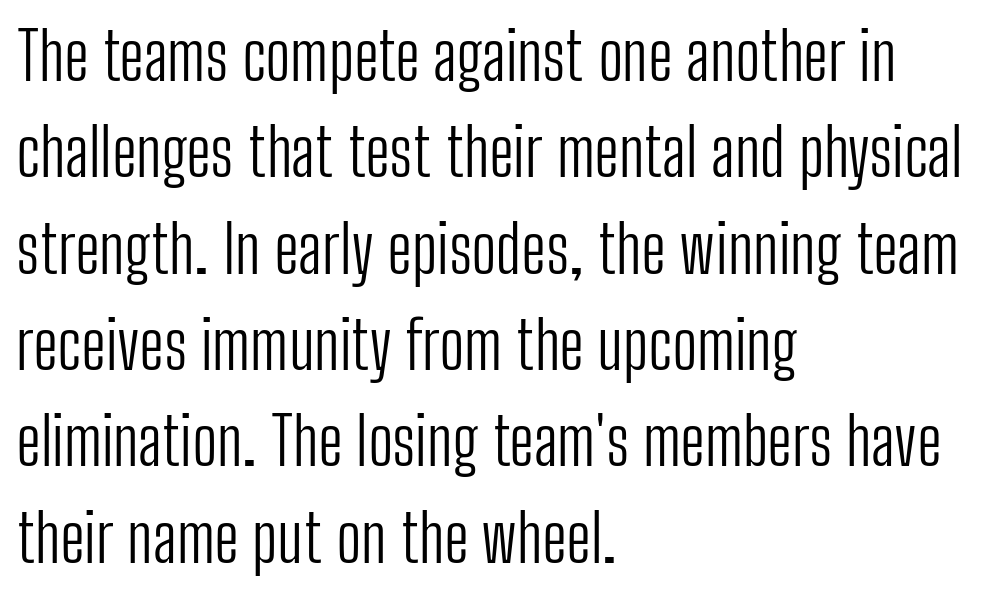
{"serif": "no", "italic": "no", "bold": "no", "weight": "light", "width": "condensed", "stroke_contrast": "low", "x_height": "medium", "monospaced": "no", "underline": "no", "align": "left", "line_spacing": "normal", "line_spacing_ratio": 1.46, "letter_spacing": "normal", "letter_spacing_em": 0.0, "glyph_px": 66}
